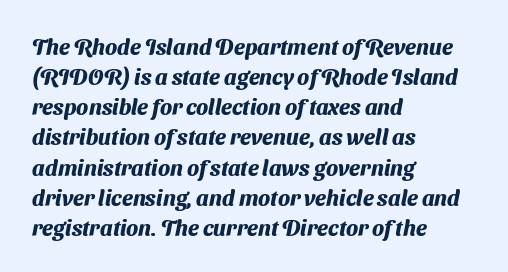
The image shows 22 px bold type; set left-aligned, normal line spacing (1.37x), normal letter spacing, not underlined.
